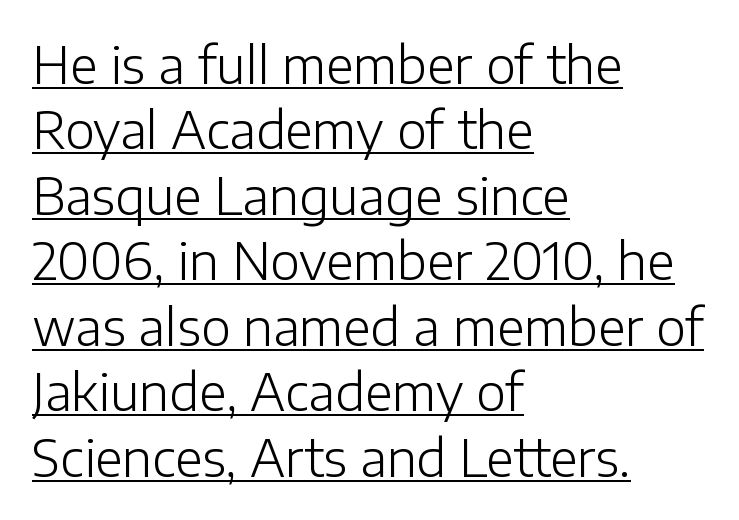
Q: Is the text bold? A: No.
Q: Is the text italic (slanted)? A: No, it is upright.
Q: Is the typeface a serif or a sans-serif typeface? A: Sans-serif.
Q: Is the text underlined? A: Yes.
Q: How is the paragraph aligned? A: Left-aligned.
Q: Is the spacing between letters normal or unusually wide? A: Normal.
Q: Is the spacing between lines tight, normal or loose? A: Normal.
Q: Width (condensed, normal, or wide)? A: Normal.
Q: Stroke contrast? A: Low.
Q: x-height? A: Medium.
Q: Monospaced? A: No.
